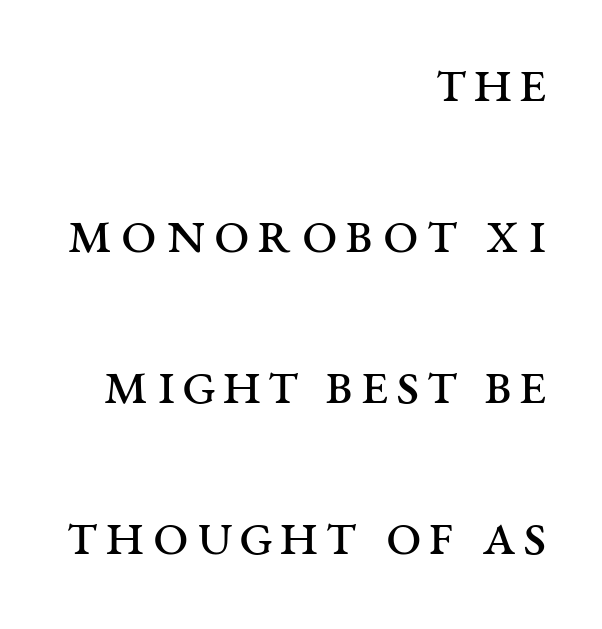
{"serif": "yes", "italic": "no", "bold": "no", "weight": "regular", "width": "wide", "stroke_contrast": "medium", "x_height": "large", "monospaced": "no", "underline": "no", "align": "right", "line_spacing": "loose", "line_spacing_ratio": 2.36, "glyph_px": 64}
